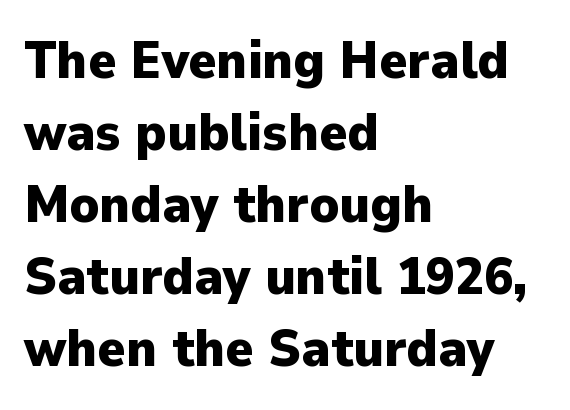
{"serif": "no", "italic": "no", "bold": "yes", "weight": "heavy", "width": "normal", "stroke_contrast": "low", "x_height": "medium", "monospaced": "no", "underline": "no", "align": "left", "line_spacing": "normal", "line_spacing_ratio": 1.36, "letter_spacing": "normal", "letter_spacing_em": 0.0, "glyph_px": 53}
